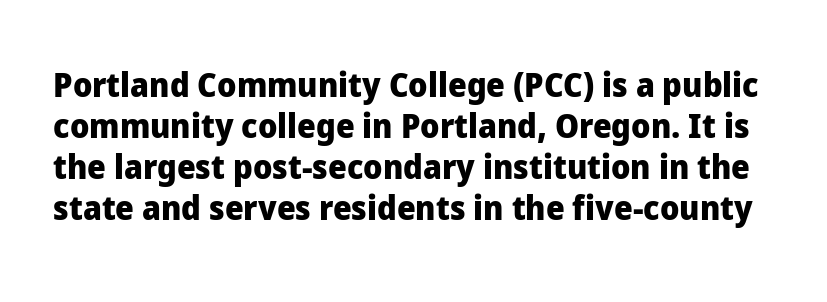
Q: Is the text bold? A: Yes.
Q: Is the text italic (slanted)? A: No, it is upright.
Q: Is the typeface a serif or a sans-serif typeface? A: Sans-serif.
Q: Is the text underlined? A: No.
Q: Is the spacing between letters normal or unusually wide? A: Normal.
Q: Width (condensed, normal, or wide)? A: Normal.
Q: Stroke contrast? A: Low.
Q: x-height? A: Medium.
Q: Monospaced? A: No.
